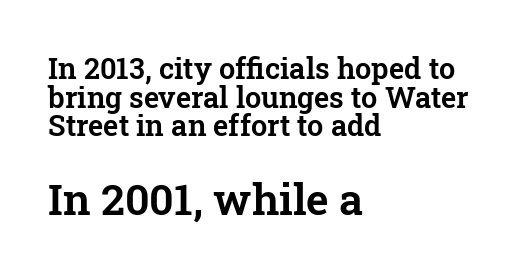
Q: Is the text italic (slanted)? A: No, it is upright.
Q: Is the typeface a serif or a sans-serif typeface? A: Serif.
Q: Is the text underlined? A: No.
Q: How is the paragraph aligned? A: Left-aligned.
Q: Is the spacing between letters normal or unusually wide? A: Normal.
Q: Is the spacing between lines tight, normal or loose? A: Tight.
Q: Which block of text is set in a larger size, the first (top) or the second (bottom)? A: The second (bottom) one.
Q: Width (condensed, normal, or wide)? A: Normal.
Q: Stroke contrast? A: Low.
Q: x-height? A: Medium.
Q: Monospaced? A: No.
